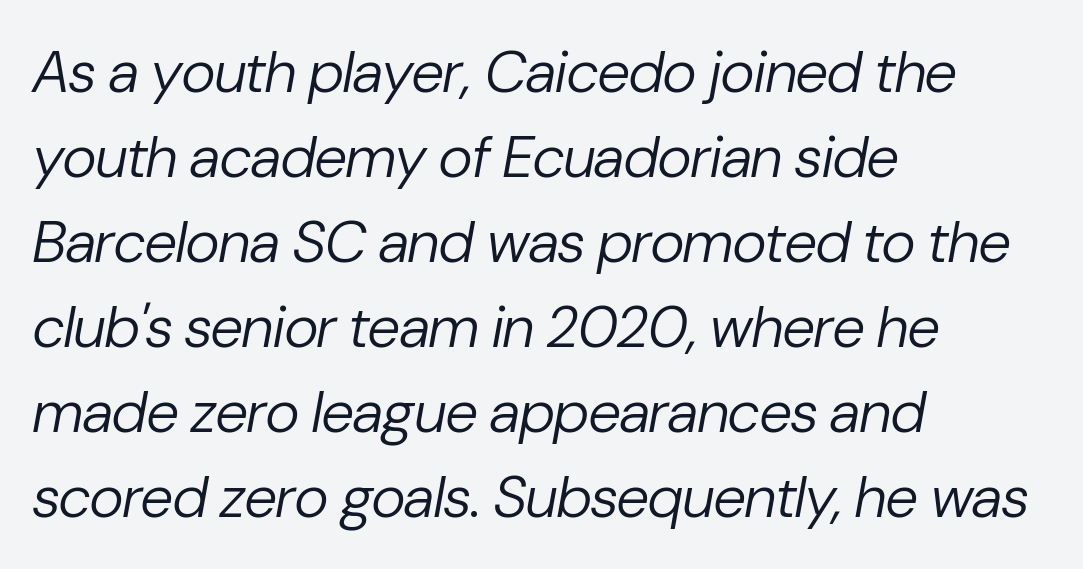
{"italic": "yes", "lean": "right", "slant_degrees": 10, "bold": "no", "weight": "regular", "width": "normal", "stroke_contrast": "low", "x_height": "medium", "monospaced": "no", "underline": "no", "align": "left", "line_spacing": "normal", "line_spacing_ratio": 1.44, "letter_spacing": "normal", "letter_spacing_em": 0.0, "glyph_px": 59}
